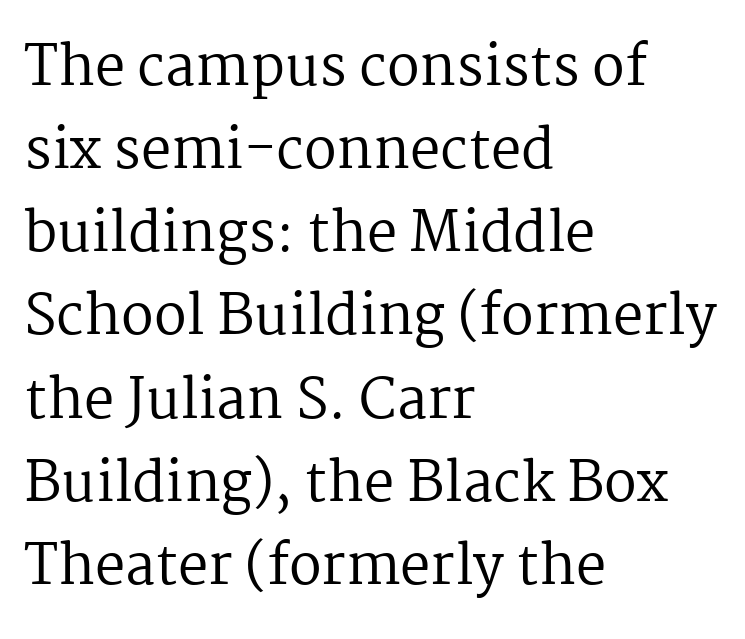
The image shows 54 px regular-weight serif type, upright; set left-aligned, normal line spacing (1.54x), normal letter spacing, not underlined; medium stroke contrast and a medium x-height.
